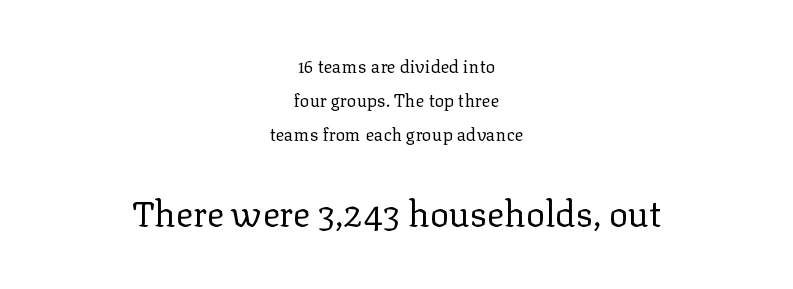
{"serif": "yes", "italic": "no", "bold": "no", "weight": "regular", "width": "normal", "stroke_contrast": "low", "x_height": "medium", "monospaced": "no", "underline": "no", "align": "center", "line_spacing": "loose", "line_spacing_ratio": 1.9, "letter_spacing": "normal", "letter_spacing_em": 0.0, "larger_block": "second", "size_ratio": 2.0, "glyph_px": 36}
